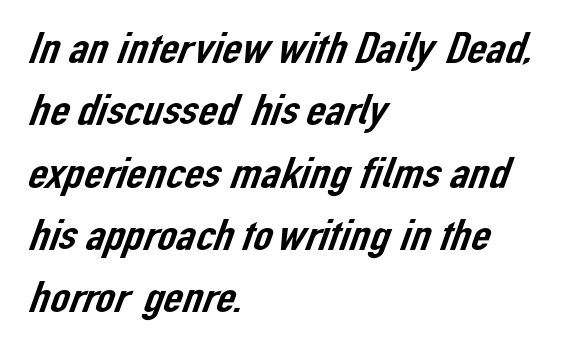
Q: Is the typeface a serif or a sans-serif typeface? A: Sans-serif.
Q: Is the text underlined? A: No.
Q: How is the paragraph aligned? A: Left-aligned.
Q: Is the spacing between letters normal or unusually wide? A: Normal.
Q: Is the spacing between lines tight, normal or loose? A: Normal.
Q: Width (condensed, normal, or wide)? A: Normal.
Q: Stroke contrast? A: Low.
Q: x-height? A: Medium.
Q: Monospaced? A: No.
